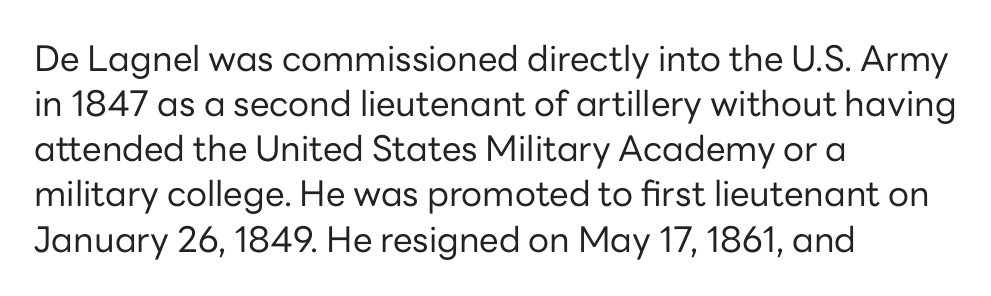
The image shows 35 px regular-weight sans-serif type, upright; set left-aligned, normal line spacing (1.29x), normal letter spacing, not underlined; low stroke contrast and a medium x-height.
